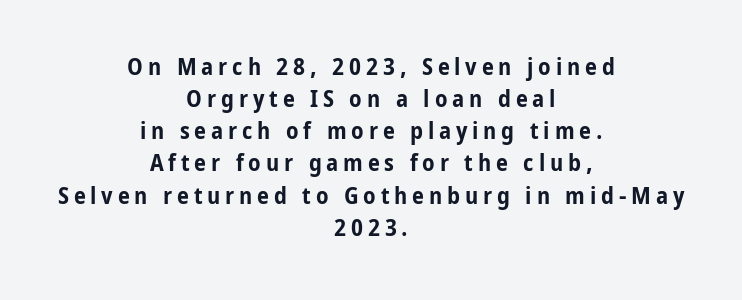
The image shows 24 px bold type, upright; set centered, normal line spacing (1.34x), unusually wide letter spacing (+0.2 em), not underlined.
